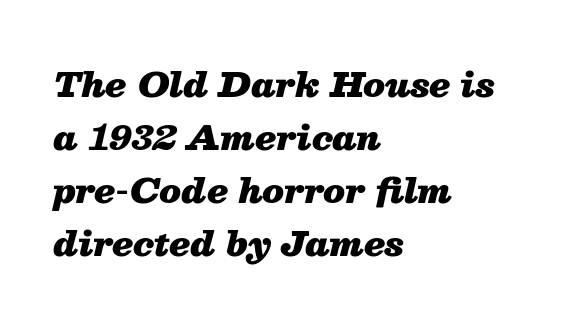
{"italic": "yes", "lean": "right", "slant_degrees": 13, "bold": "yes", "weight": "heavy", "width": "normal", "stroke_contrast": "medium", "x_height": "medium", "monospaced": "no", "underline": "no", "align": "left", "line_spacing": "normal", "line_spacing_ratio": 1.56, "letter_spacing": "normal", "letter_spacing_em": 0.0, "glyph_px": 34}
